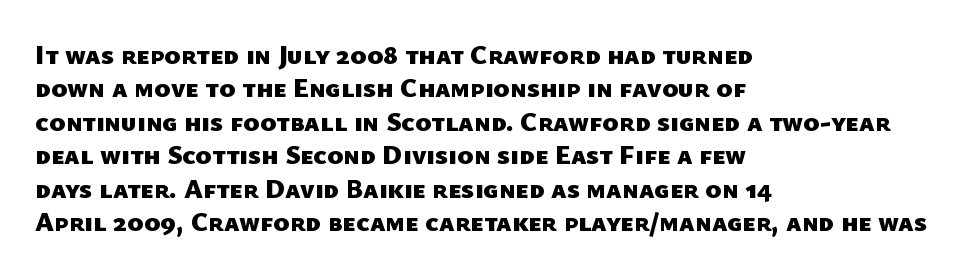
Q: Is the text bold? A: Yes.
Q: Is the text underlined? A: No.
Q: How is the paragraph aligned? A: Left-aligned.
Q: Is the spacing between letters normal or unusually wide? A: Normal.
